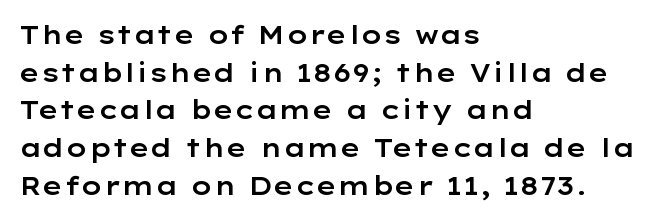
The image shows 25 px text type, upright; set left-aligned, normal line spacing (1.51x), normal letter spacing, not underlined.
